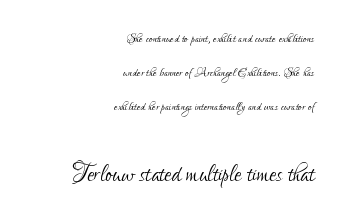
The words here are not underlined. I'd call this a sans setting — the letters go barefoot. This rendering uses right alignment, leaving the left contour irregular. A typesetter would call this proportional, since set widths differ per character.
